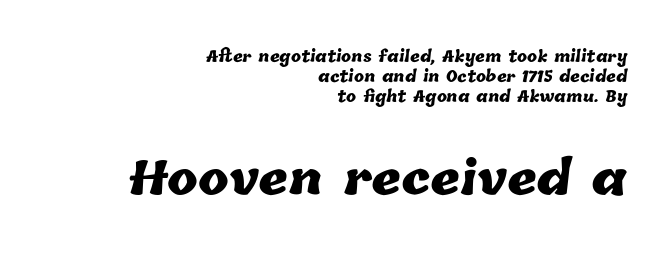
The image shows 46 px heavy type; set right-aligned, normal line spacing (1.33x), normal letter spacing, not underlined; the second (bottom) block is 3.07x larger; low stroke contrast and a medium x-height.
